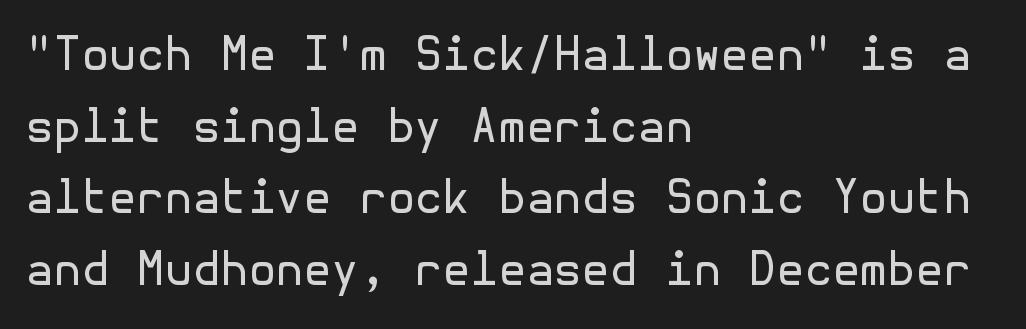
Notice how the stems are strictly vertical — no italics here. These lines are composed in type without serifs. Is there much room between lines? A standard amount, neither cramped nor airy. Weight: in the light-to-regular range.
